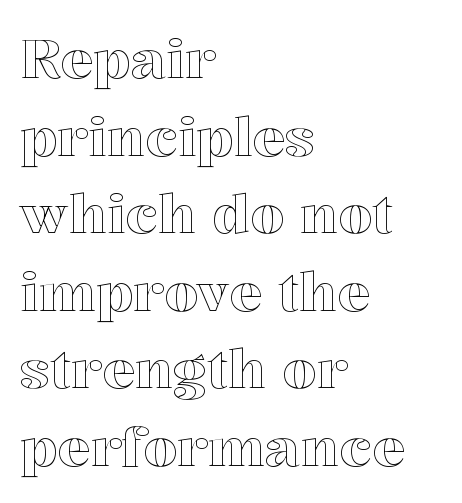
Q: Is the text italic (slanted)? A: No, it is upright.
Q: Is the text underlined? A: No.
Q: How is the paragraph aligned? A: Left-aligned.
Q: Is the spacing between letters normal or unusually wide? A: Normal.
Q: Is the spacing between lines tight, normal or loose? A: Normal.
Q: Width (condensed, normal, or wide)? A: Normal.
Q: x-height? A: Medium.
Q: Monospaced? A: No.
